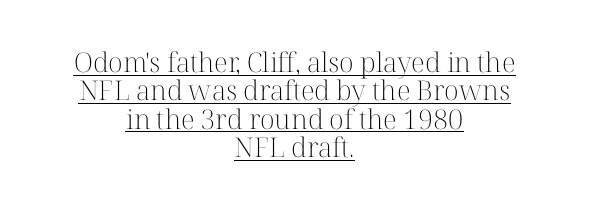
A typographer would call this underscored text. There is no visible air inserted between adjacent glyphs. Teacher's note: observe the equal gaps on both sides — that is centered alignment. Leading: reduced. Heaviness? Minimal to ordinary, like unemphasized prose.
